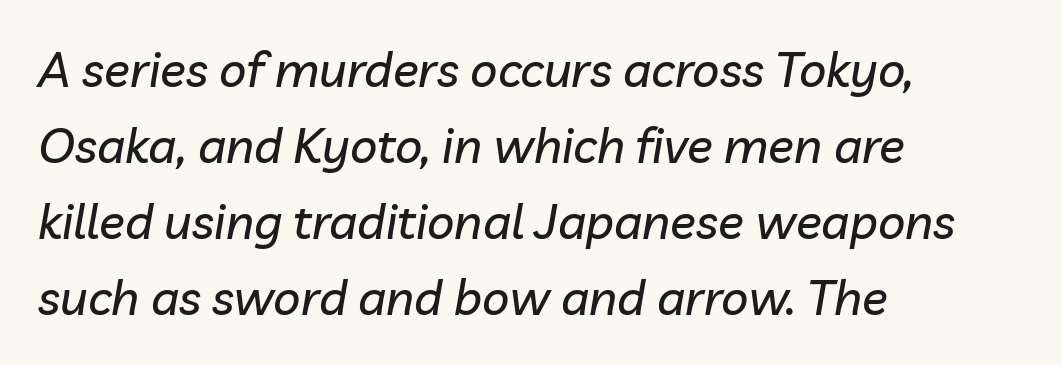
The letters advance in unequal steps, a hallmark of proportional type. There is no visible air inserted between adjacent glyphs. The rag falls on the right side of this text block. An italicized treatment has been applied to the whole sample.
